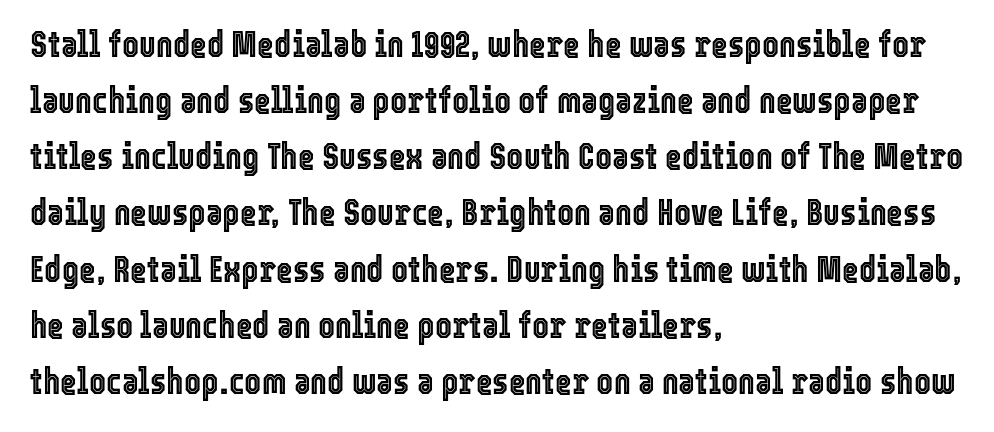
Q: Is the text italic (slanted)? A: No, it is upright.
Q: Is the text underlined? A: No.
Q: How is the paragraph aligned? A: Left-aligned.
Q: Is the spacing between letters normal or unusually wide? A: Normal.
Q: Is the spacing between lines tight, normal or loose? A: Normal.
Q: Width (condensed, normal, or wide)? A: Condensed.
Q: x-height? A: Medium.
Q: Monospaced? A: No.
